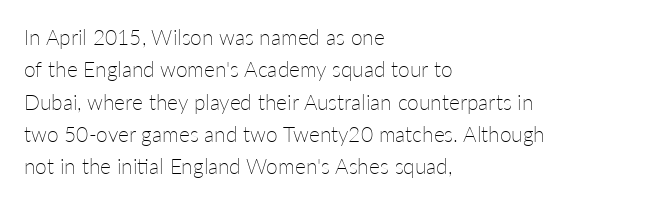
{"italic": "no", "bold": "no", "underline": "no", "align": "left", "line_spacing": "normal", "line_spacing_ratio": 1.54, "letter_spacing": "normal", "letter_spacing_em": 0.0, "glyph_px": 21}
